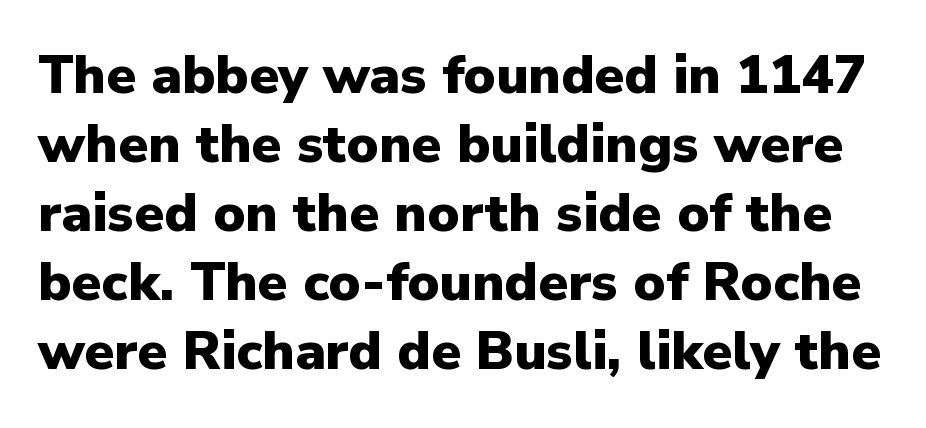
Q: Is the text bold? A: Yes.
Q: Is the text italic (slanted)? A: No, it is upright.
Q: Is the typeface a serif or a sans-serif typeface? A: Sans-serif.
Q: Is the text underlined? A: No.
Q: Is the spacing between letters normal or unusually wide? A: Normal.
Q: Is the spacing between lines tight, normal or loose? A: Normal.
Q: Width (condensed, normal, or wide)? A: Normal.
Q: Stroke contrast? A: Low.
Q: x-height? A: Medium.
Q: Monospaced? A: No.
